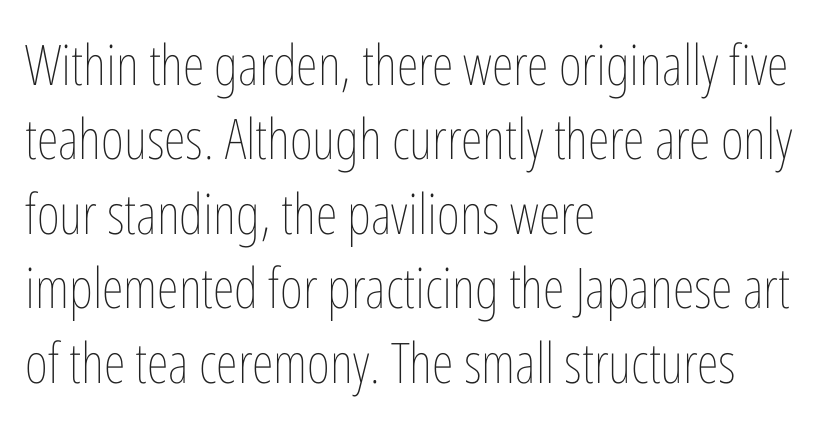
Leftover space on each line is placed entirely after the last word. Italic: no, the glyphs are upright roman. The strokes carry an ordinary text weight at most. A typesetter would call this proportional, since set widths differ per character.
